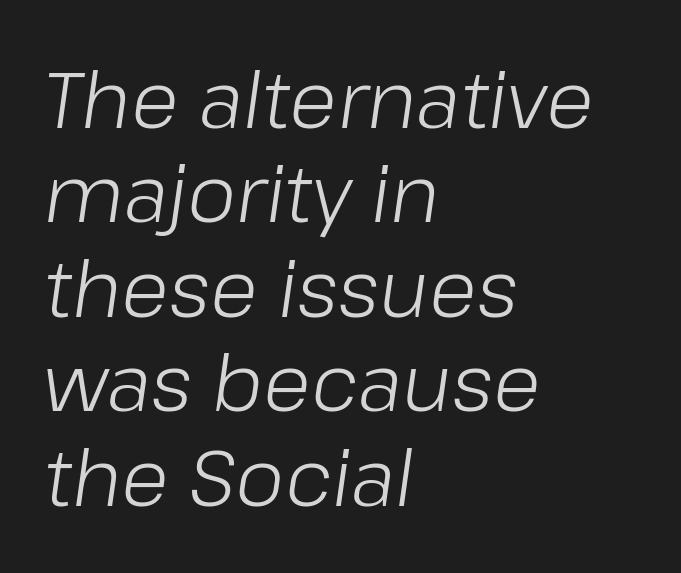
{"italic": "yes", "lean": "right", "slant_degrees": 8, "bold": "no", "weight": "light", "width": "normal", "stroke_contrast": "low", "x_height": "medium", "monospaced": "no", "underline": "no", "align": "left", "line_spacing_ratio": 1.21, "letter_spacing": "normal", "letter_spacing_em": 0.0, "glyph_px": 78}
